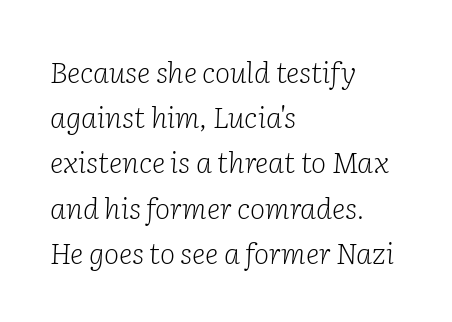
{"serif": "yes", "italic": "yes", "lean": "right", "slant_degrees": 2, "bold": "no", "weight": "light", "width": "normal", "stroke_contrast": "low", "x_height": "medium", "monospaced": "no", "underline": "no", "align": "left", "line_spacing": "normal", "line_spacing_ratio": 1.56, "letter_spacing": "normal", "letter_spacing_em": 0.0, "glyph_px": 29}
